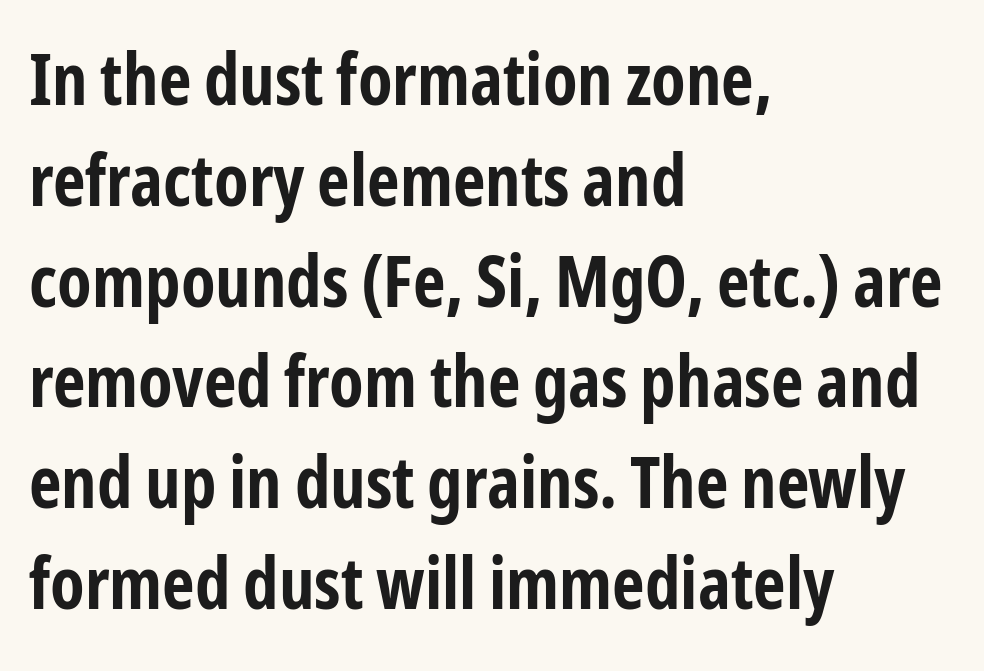
Q: Is the text bold? A: Yes.
Q: Is the text italic (slanted)? A: No, it is upright.
Q: Is the typeface a serif or a sans-serif typeface? A: Sans-serif.
Q: Is the text underlined? A: No.
Q: How is the paragraph aligned? A: Left-aligned.
Q: Is the spacing between letters normal or unusually wide? A: Normal.
Q: Is the spacing between lines tight, normal or loose? A: Normal.
Q: Width (condensed, normal, or wide)? A: Condensed.
Q: Stroke contrast? A: Low.
Q: x-height? A: Medium.
Q: Monospaced? A: No.
